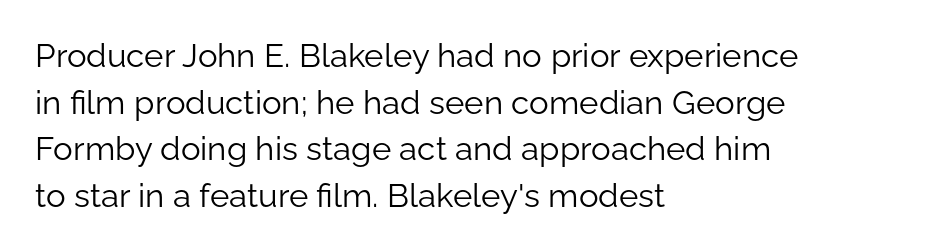
The image shows 33 px light sans-serif type, upright; set left-aligned, normal line spacing (1.41x), normal letter spacing, not underlined; low stroke contrast and a medium x-height.
